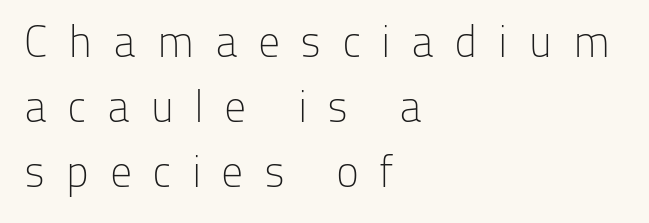
{"serif": "no", "italic": "no", "bold": "no", "weight": "light", "width": "normal", "stroke_contrast": "low", "x_height": "medium", "monospaced": "no", "underline": "no", "align": "left", "line_spacing": "normal", "line_spacing_ratio": 1.48, "letter_spacing": "wide", "letter_spacing_em": 0.46, "glyph_px": 44}
